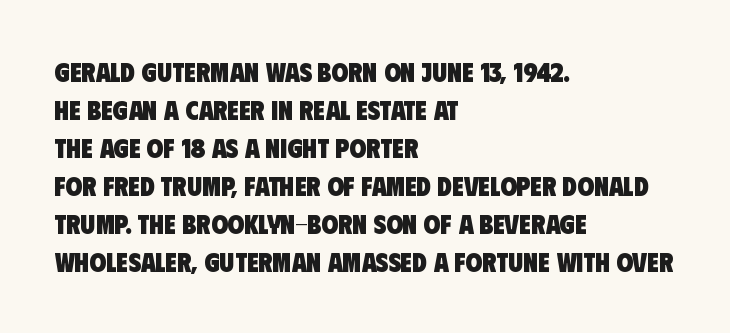
The image shows 27 px bold type; set left-aligned, normal line spacing (1.41x), normal letter spacing, not underlined.
